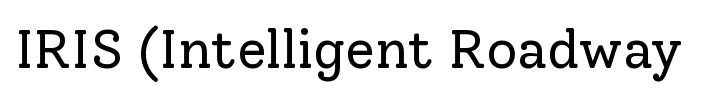
The image shows 54 px regular-weight serif type, upright; set normal letter spacing, not underlined; low stroke contrast and a medium x-height.
